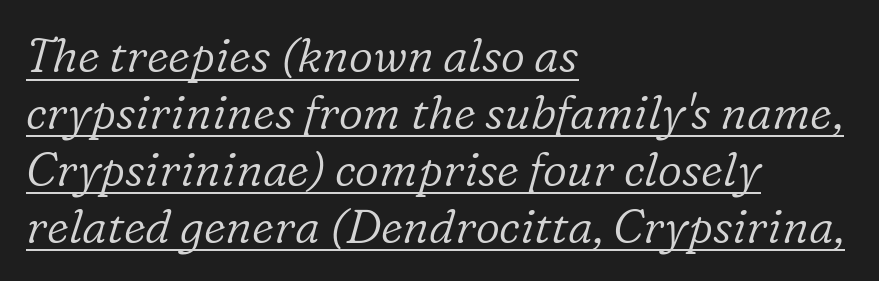
Q: Is the text bold? A: No.
Q: Is the text italic (slanted)? A: Yes, it leans right by about 16 degrees.
Q: Is the typeface a serif or a sans-serif typeface? A: Serif.
Q: Is the text underlined? A: Yes.
Q: How is the paragraph aligned? A: Left-aligned.
Q: Is the spacing between letters normal or unusually wide? A: Normal.
Q: Width (condensed, normal, or wide)? A: Normal.
Q: Stroke contrast? A: Low.
Q: x-height? A: Medium.
Q: Monospaced? A: No.
